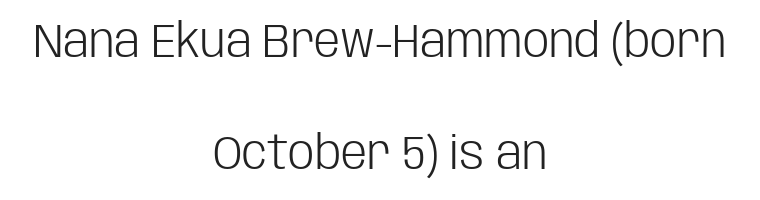
Stems and bowls with no extra thickness — not bold. Every row of glyphs is offset so its center matches the block's center. The gap between lines stays unmarked. Regarding leading, the lines here are spaced well apart. The rendering uses natural spacing where letterforms have individual widths.
